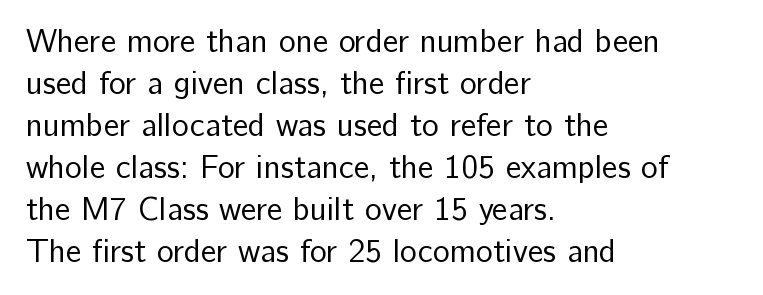
{"serif": "no", "italic": "no", "bold": "no", "weight": "regular", "width": "normal", "stroke_contrast": "low", "x_height": "medium", "monospaced": "no", "underline": "no", "align": "left", "line_spacing": "normal", "line_spacing_ratio": 1.31, "letter_spacing": "normal", "letter_spacing_em": 0.0, "glyph_px": 32}
